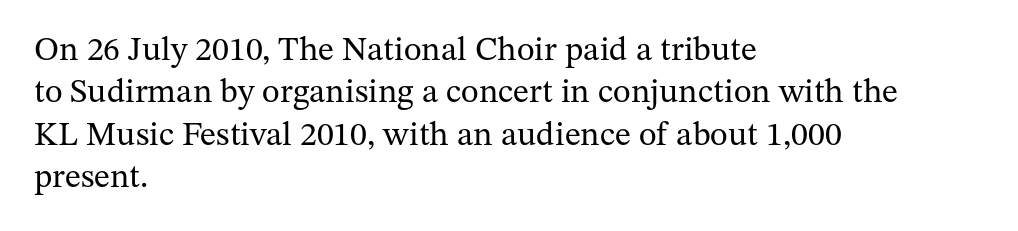
The image shows 34 px regular-weight serif type, upright; set left-aligned, normal line spacing (1.25x), normal letter spacing, not underlined; medium stroke contrast and a medium x-height.
